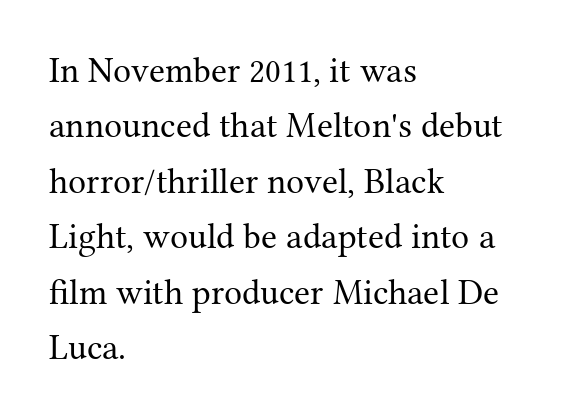
Q: Is the text bold? A: No.
Q: Is the text italic (slanted)? A: No, it is upright.
Q: Is the typeface a serif or a sans-serif typeface? A: Serif.
Q: Is the text underlined? A: No.
Q: How is the paragraph aligned? A: Left-aligned.
Q: Is the spacing between letters normal or unusually wide? A: Normal.
Q: Is the spacing between lines tight, normal or loose? A: Normal.
Q: Width (condensed, normal, or wide)? A: Normal.
Q: Stroke contrast? A: Medium.
Q: x-height? A: Medium.
Q: Monospaced? A: No.
